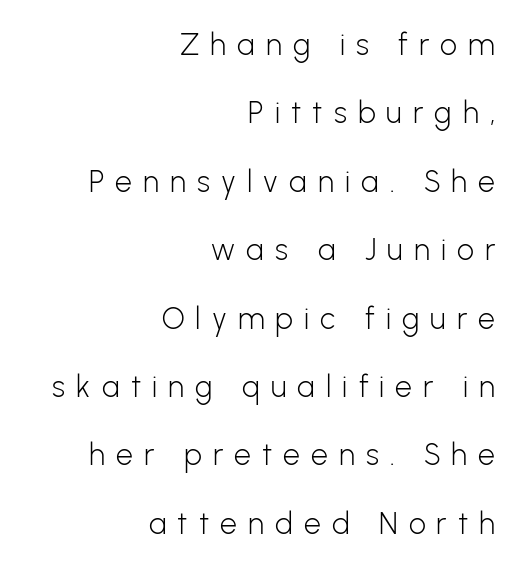
Q: Is the text bold? A: No.
Q: Is the text italic (slanted)? A: No, it is upright.
Q: Is the typeface a serif or a sans-serif typeface? A: Sans-serif.
Q: Is the text underlined? A: No.
Q: How is the paragraph aligned? A: Right-aligned.
Q: Is the spacing between letters normal or unusually wide? A: Unusually wide.
Q: Is the spacing between lines tight, normal or loose? A: Loose.
Q: Width (condensed, normal, or wide)? A: Normal.
Q: Stroke contrast? A: Low.
Q: x-height? A: Medium.
Q: Monospaced? A: No.
